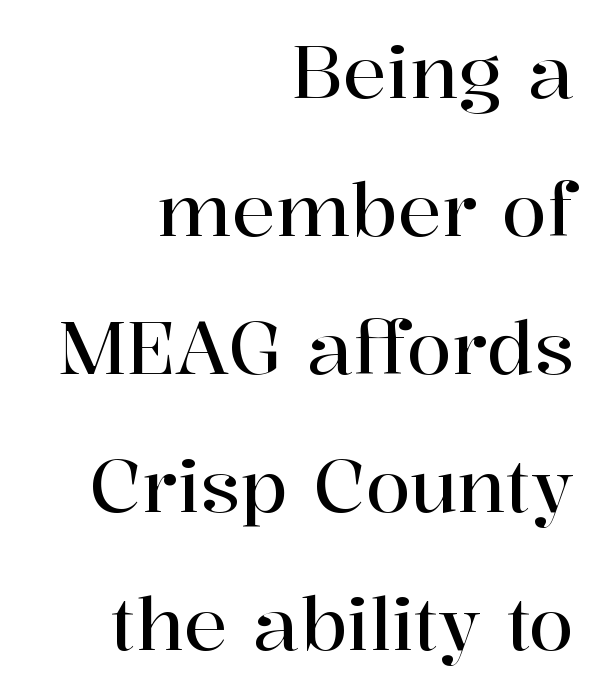
{"serif": "yes", "italic": "no", "width": "normal", "stroke_contrast": "high", "x_height": "medium", "monospaced": "no", "underline": "no", "align": "right", "line_spacing_ratio": 1.89, "letter_spacing": "normal", "letter_spacing_em": 0.0, "glyph_px": 73}
